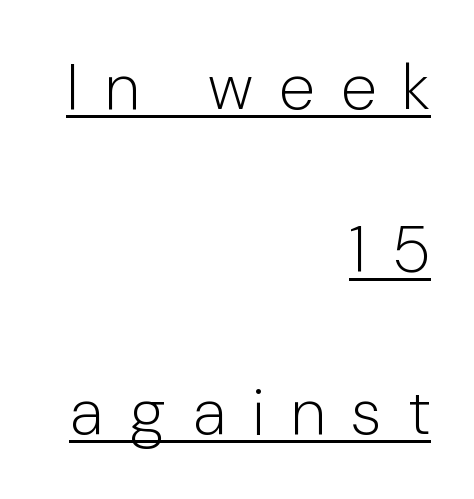
The image shows 65 px light sans-serif type, upright; set right-aligned, loose line spacing (2.5x), unusually wide letter spacing (+0.41 em), underlined; low stroke contrast and a medium x-height.
